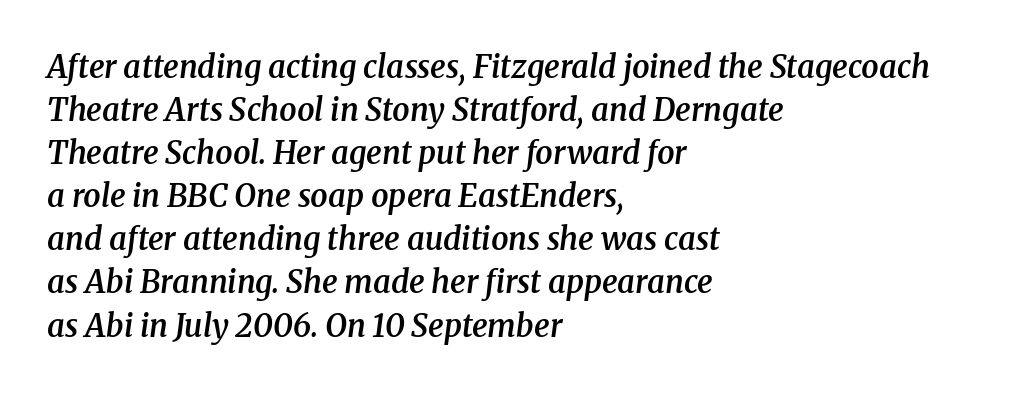
The image shows 31 px semibold serif type, italic (leaning right); set left-aligned, normal line spacing (1.39x), normal letter spacing, not underlined; medium stroke contrast and a medium x-height.
